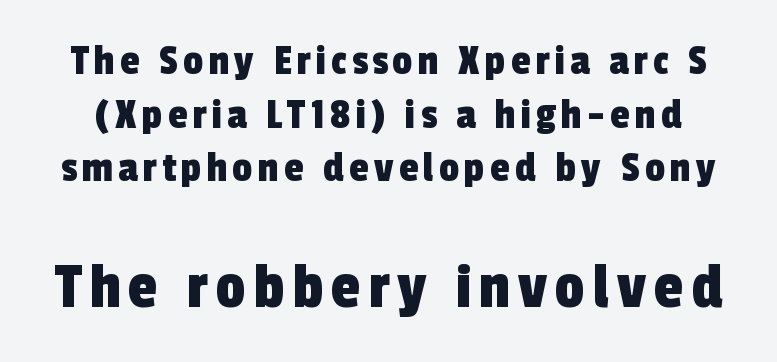
{"serif": "no", "width": "condensed", "x_height": "medium", "monospaced": "no", "underline": "no", "line_spacing_ratio": 1.22, "larger_block": "second", "size_ratio": 1.5, "glyph_px": 66}
